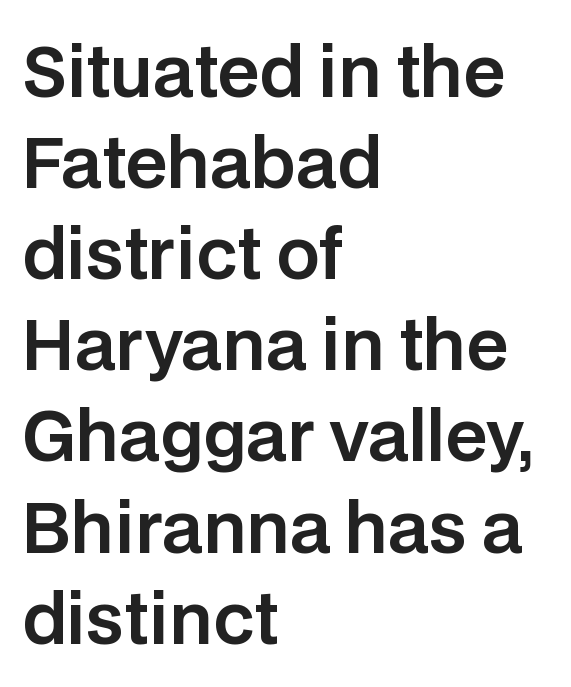
{"serif": "no", "italic": "no", "width": "normal", "stroke_contrast": "low", "x_height": "large", "monospaced": "no", "underline": "no", "align": "left", "line_spacing": "normal", "line_spacing_ratio": 1.34, "letter_spacing": "normal", "letter_spacing_em": 0.0, "glyph_px": 68}
